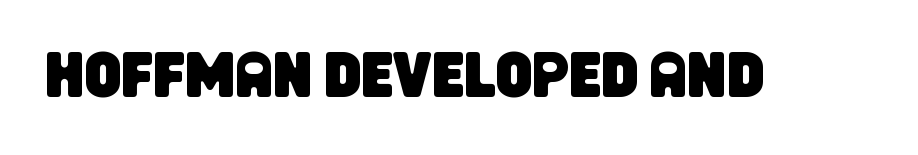
Q: Is the typeface a serif or a sans-serif typeface? A: Sans-serif.
Q: Is the text underlined? A: No.
Q: Is the spacing between letters normal or unusually wide? A: Normal.
Q: Width (condensed, normal, or wide)? A: Condensed.
Q: Stroke contrast? A: Low.
Q: x-height? A: Large.
Q: Monospaced? A: No.
